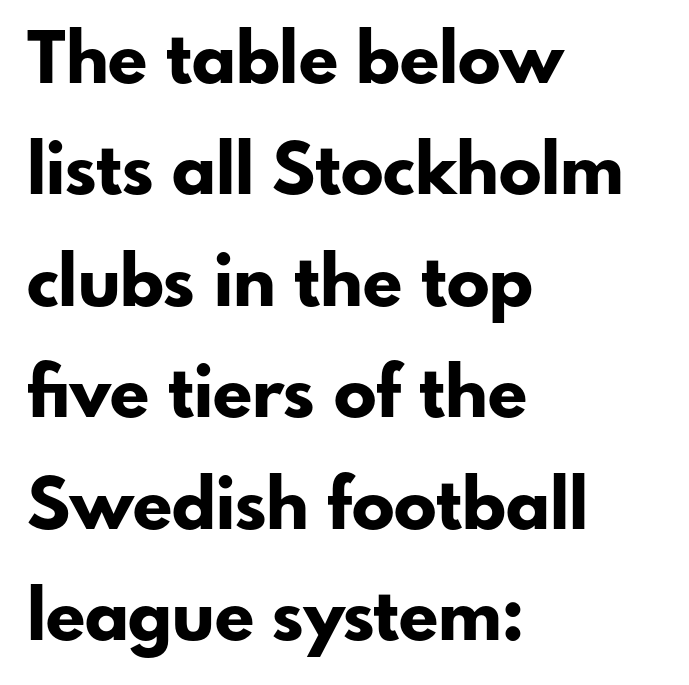
Q: Is the text bold? A: Yes.
Q: Is the text italic (slanted)? A: No, it is upright.
Q: Is the typeface a serif or a sans-serif typeface? A: Sans-serif.
Q: Is the text underlined? A: No.
Q: How is the paragraph aligned? A: Left-aligned.
Q: Is the spacing between letters normal or unusually wide? A: Normal.
Q: Is the spacing between lines tight, normal or loose? A: Normal.
Q: Width (condensed, normal, or wide)? A: Normal.
Q: Stroke contrast? A: Low.
Q: x-height? A: Small.
Q: Monospaced? A: No.
